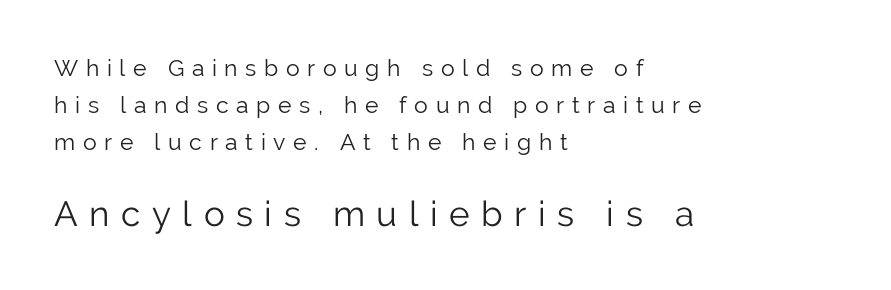
The image shows 35 px light sans-serif type, upright; set left-aligned, normal line spacing (1.61x), unusually wide letter spacing (+0.33 em), not underlined; the second (bottom) block is 1.52x larger; low stroke contrast and a medium x-height.
